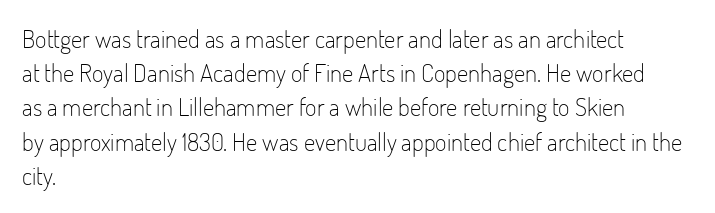
{"italic": "no", "bold": "no", "underline": "no", "align": "left", "line_spacing": "normal", "line_spacing_ratio": 1.37, "letter_spacing": "normal", "letter_spacing_em": 0.0, "glyph_px": 25}
